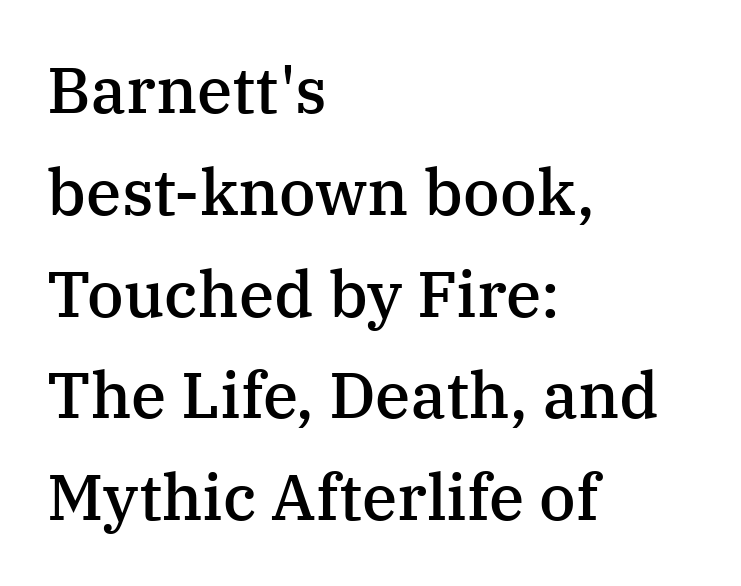
The image shows 64 px semibold serif type, upright; set left-aligned, normal line spacing (1.59x), normal letter spacing, not underlined; medium stroke contrast and a medium x-height.
